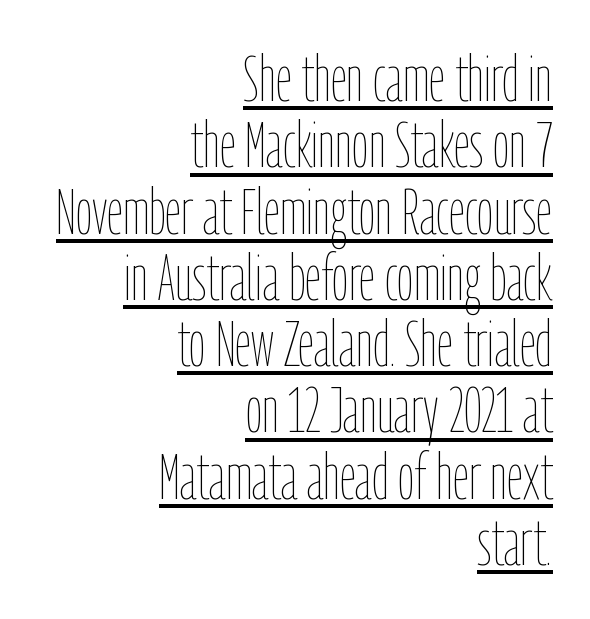
The image shows 65 px thin, condensed type, upright; set right-aligned, tight line spacing (1.02x), normal letter spacing, underlined; low stroke contrast and a medium x-height.
